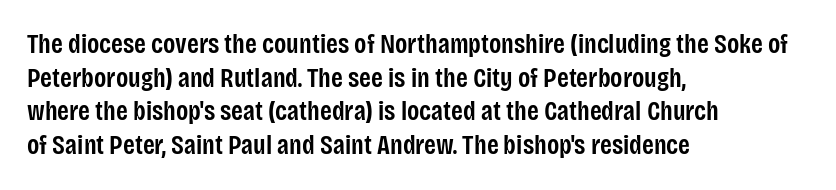
Does the copy run flush right? No — it runs flush left. The passage shown has conventional tracking throughout. Compared with an ordinary text face, these strokes are moderately heavier — a semibold. Unlike italic type, these characters show no tilt at all. No word sits above an underline.
